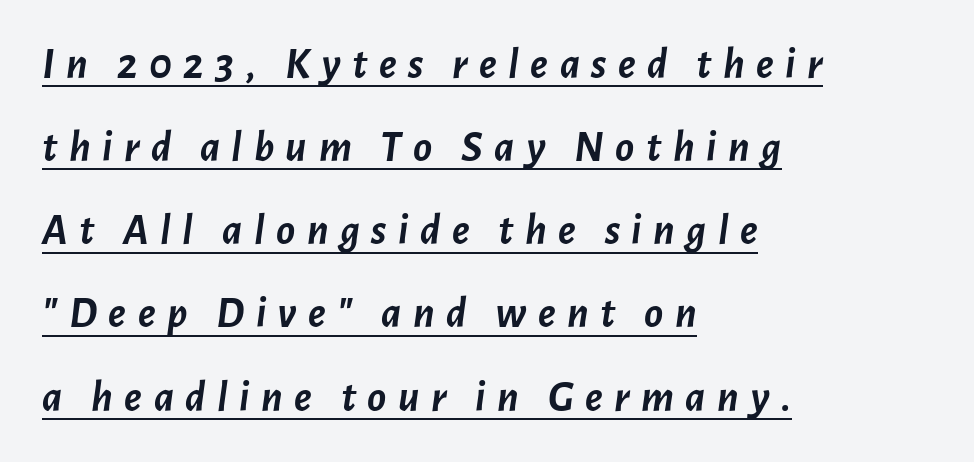
Italic? Definitely — the glyphs are oblique. These lines carry a lot of weight — the face is fully bold. The passage shown is typed in a proportional face where columns would drift. The text block is weighted toward the left margin, trailing off unevenly rightward. Like a heading marked for emphasis, these lines bear an underscore.
